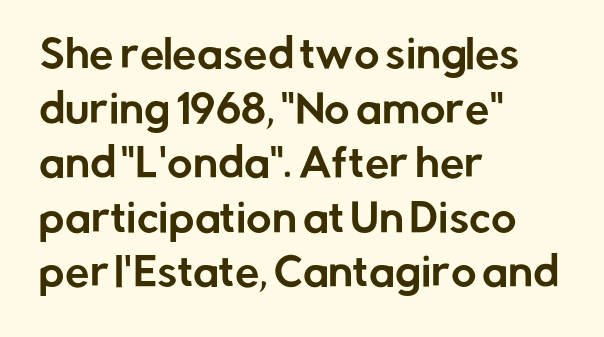
{"serif": "no", "italic": "no", "width": "normal", "stroke_contrast": "low", "x_height": "medium", "monospaced": "no", "underline": "no", "align": "left", "line_spacing": "normal", "line_spacing_ratio": 1.4, "letter_spacing": "normal", "letter_spacing_em": 0.0, "glyph_px": 39}
